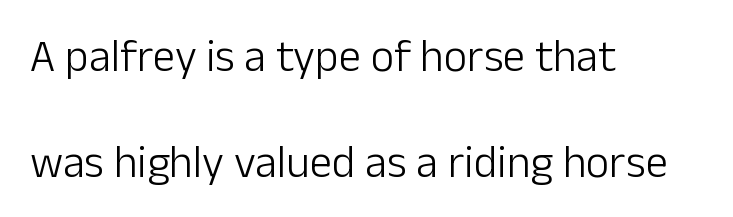
There is no visible air inserted between adjacent glyphs. Notice the wide empty band between every row — that's loose leading. Nothing sits at the stroke ends, so this counts as sans-serif. The typesetting does not lean heavy: it is not bold. Looks like regular typesetting: each glyph gets only the width it needs.
